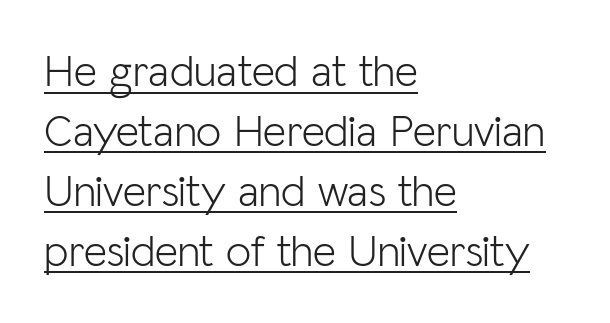
A typesetter would call this proportional, since set widths differ per character. Layout note: lines flush left. Stem width sits at or under what a default text font uses. Does extra space separate the letters? No, they use regular spacing. Ordinary non-slanted type is in use.
